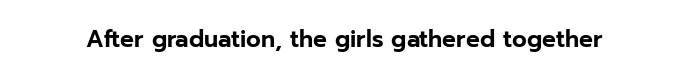
Each word holds together tightly as a unit, with standard inter-letter gaps. Posture: upright roman. The specimen omits any rule beneath the text block's lines.
